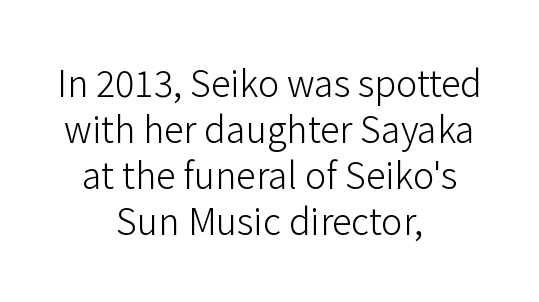
{"serif": "no", "italic": "no", "bold": "no", "weight": "light", "width": "normal", "stroke_contrast": "low", "x_height": "medium", "monospaced": "no", "underline": "no", "align": "center", "line_spacing": "normal", "line_spacing_ratio": 1.28, "letter_spacing": "normal", "letter_spacing_em": 0.0, "glyph_px": 36}
